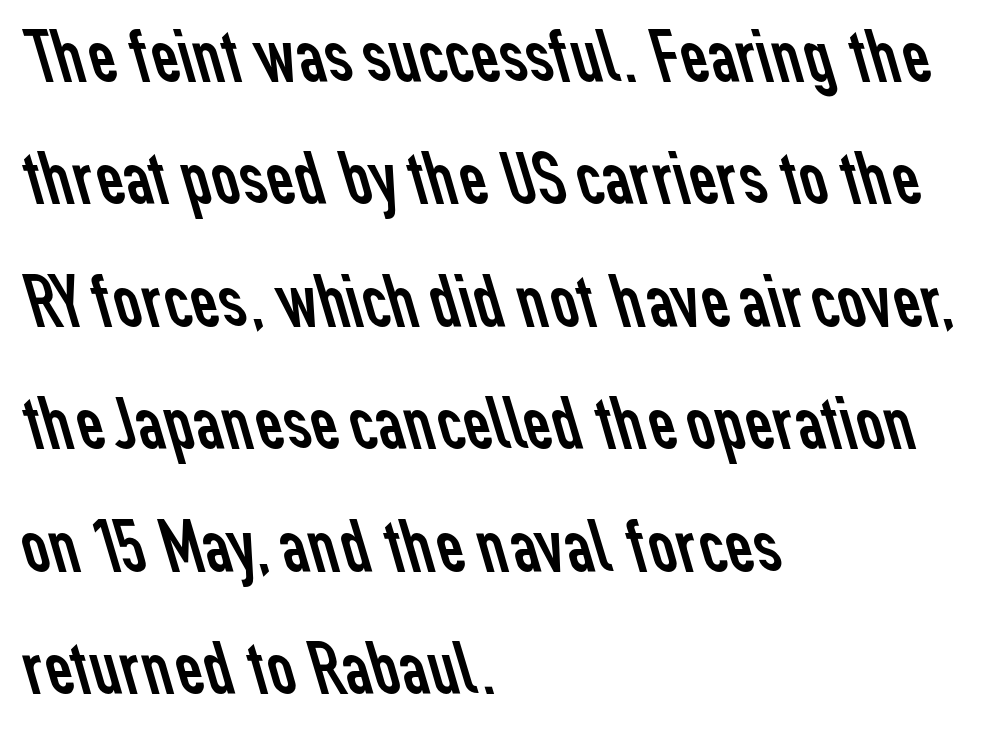
The image shows 77 px regular-weight sans-serif type; set left-aligned, normal line spacing (1.59x), normal letter spacing, not underlined; low stroke contrast and a medium x-height.
